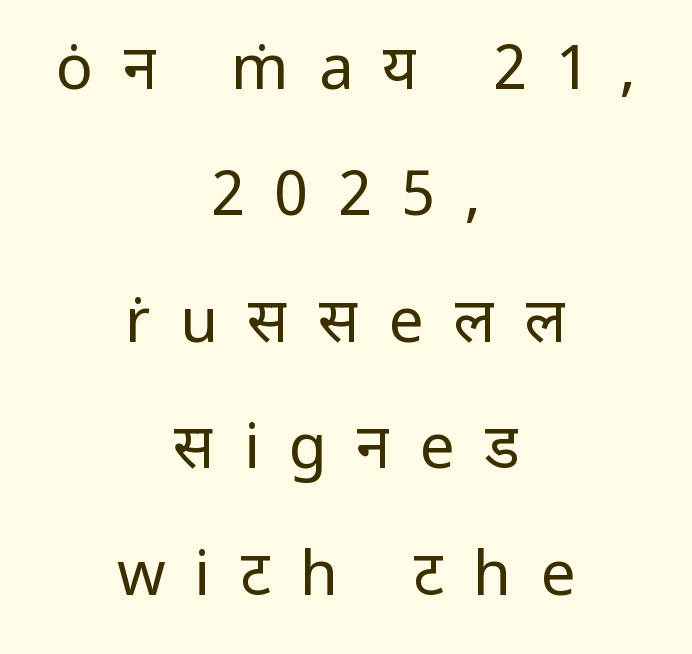
{"serif": "no", "italic": "no", "bold": "no", "weight": "regular", "width": "normal", "stroke_contrast": "low", "x_height": "medium", "monospaced": "no", "underline": "no", "align": "center", "line_spacing": "loose", "line_spacing_ratio": 2.04, "letter_spacing": "wide", "letter_spacing_em": 0.47, "glyph_px": 62}
